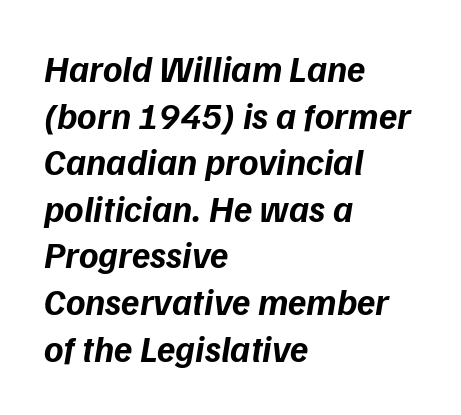
Q: Is the text bold? A: Yes.
Q: Is the typeface a serif or a sans-serif typeface? A: Sans-serif.
Q: Is the text underlined? A: No.
Q: How is the paragraph aligned? A: Left-aligned.
Q: Is the spacing between letters normal or unusually wide? A: Normal.
Q: Is the spacing between lines tight, normal or loose? A: Normal.
Q: Width (condensed, normal, or wide)? A: Normal.
Q: Stroke contrast? A: Low.
Q: x-height? A: Medium.
Q: Monospaced? A: No.
